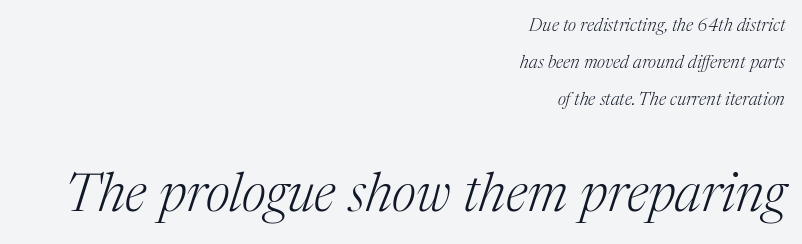
The letterforms sit shoulder to shoulder at normal distance. Has an underline been added? It has not. Loosely led — the rows are spread out. The text was rendered using a seriffed face with decorative stroke endings. Does the lettering tilt? It does — this is italic.
